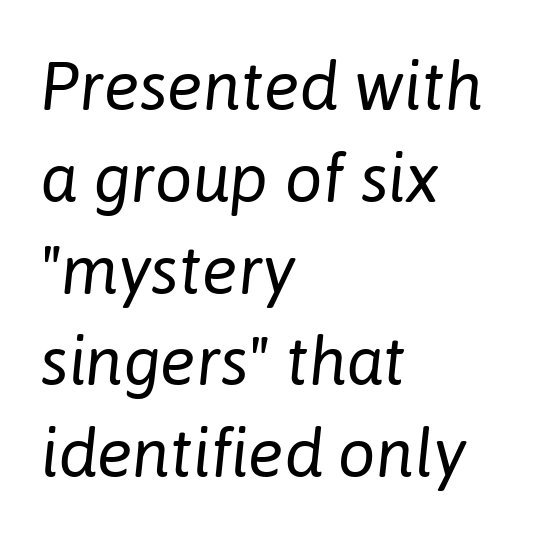
Q: Is the text bold? A: No.
Q: Is the text italic (slanted)? A: Yes, it leans right by about 6 degrees.
Q: Is the text underlined? A: No.
Q: How is the paragraph aligned? A: Left-aligned.
Q: Is the spacing between letters normal or unusually wide? A: Normal.
Q: Is the spacing between lines tight, normal or loose? A: Normal.
Q: Width (condensed, normal, or wide)? A: Normal.
Q: Stroke contrast? A: Low.
Q: x-height? A: Medium.
Q: Monospaced? A: No.
